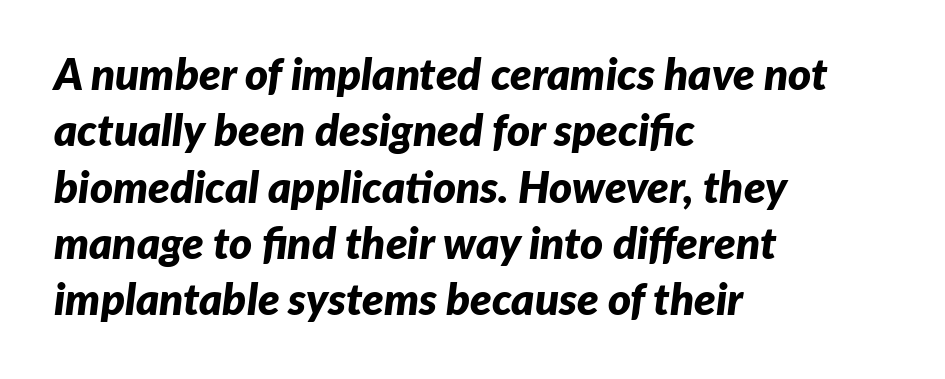
{"italic": "yes", "lean": "right", "slant_degrees": 7, "bold": "yes", "weight": "bold", "width": "normal", "stroke_contrast": "low", "x_height": "medium", "monospaced": "no", "underline": "no", "align": "left", "line_spacing": "normal", "line_spacing_ratio": 1.28, "letter_spacing": "normal", "letter_spacing_em": 0.0, "glyph_px": 44}
